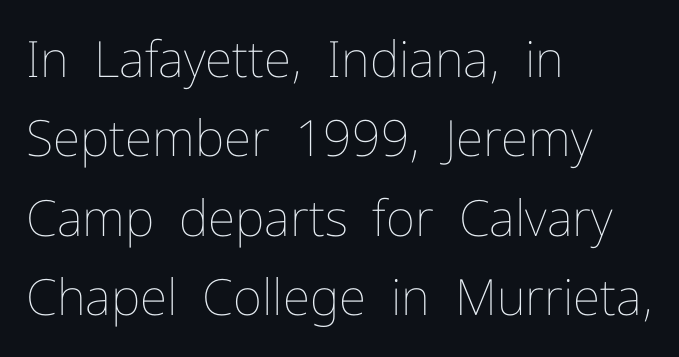
The image shows 50 px thin type, upright; set left-aligned, normal line spacing (1.59x), normal letter spacing, not underlined; low stroke contrast and a medium x-height.
